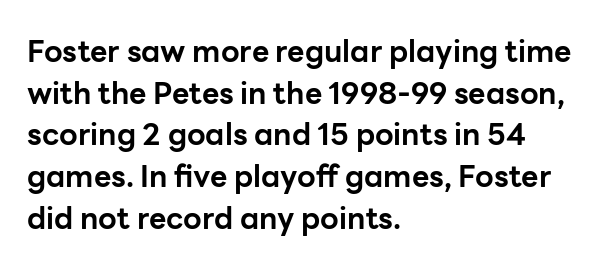
{"serif": "no", "italic": "no", "bold": "yes", "weight": "bold", "width": "normal", "stroke_contrast": "low", "x_height": "medium", "monospaced": "no", "underline": "no", "align": "left", "line_spacing": "normal", "line_spacing_ratio": 1.39, "letter_spacing": "normal", "letter_spacing_em": 0.0, "glyph_px": 30}
